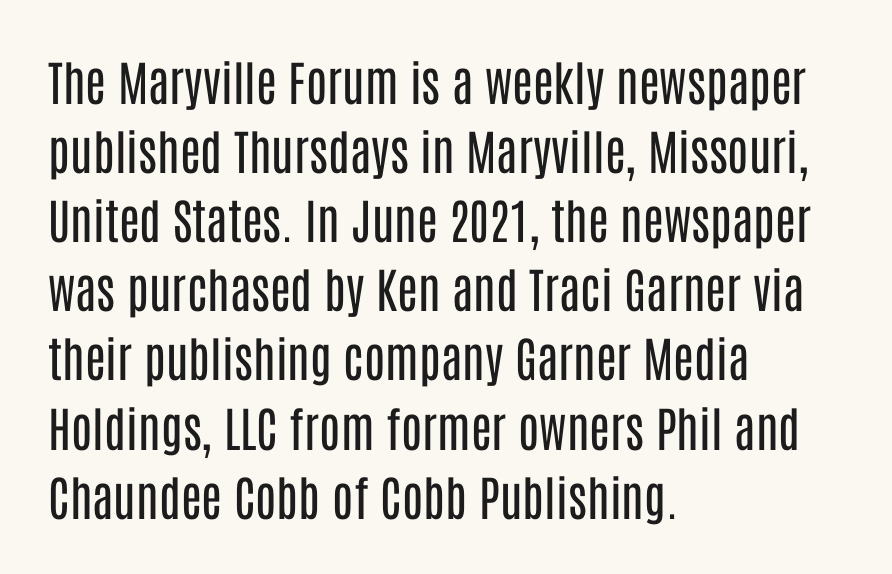
{"serif": "no", "italic": "no", "bold": "no", "weight": "regular", "width": "condensed", "stroke_contrast": "low", "x_height": "large", "monospaced": "no", "underline": "no", "align": "left", "line_spacing": "normal", "line_spacing_ratio": 1.44, "letter_spacing": "normal", "letter_spacing_em": 0.0, "glyph_px": 48}
